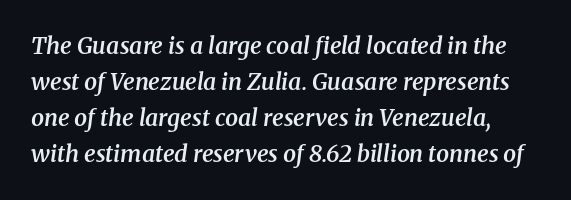
Q: Is the text bold? A: Semi-bold.
Q: Is the text italic (slanted)? A: Yes, it leans right by about 8 degrees.
Q: Is the text underlined? A: No.
Q: Is the spacing between letters normal or unusually wide? A: Normal.
Q: Is the spacing between lines tight, normal or loose? A: Normal.
